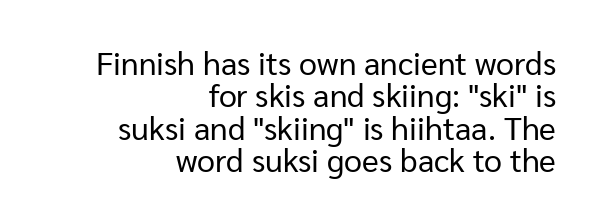
Q: Is the text bold? A: No.
Q: Is the text italic (slanted)? A: No, it is upright.
Q: Is the typeface a serif or a sans-serif typeface? A: Sans-serif.
Q: Is the text underlined? A: No.
Q: How is the paragraph aligned? A: Right-aligned.
Q: Is the spacing between letters normal or unusually wide? A: Normal.
Q: Is the spacing between lines tight, normal or loose? A: Tight.
Q: Width (condensed, normal, or wide)? A: Normal.
Q: Stroke contrast? A: Low.
Q: x-height? A: Medium.
Q: Monospaced? A: No.
